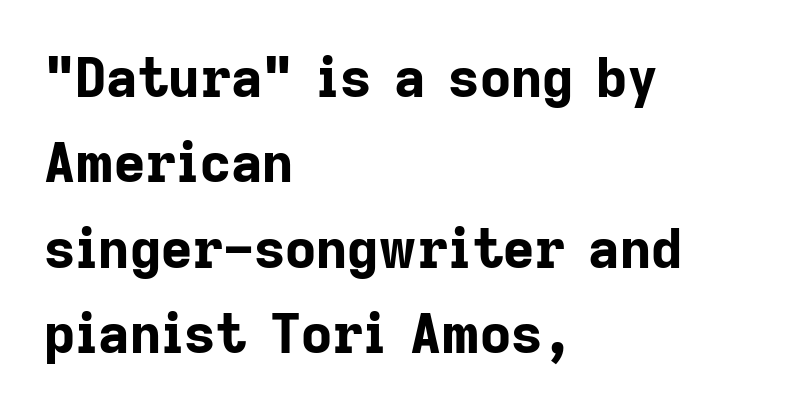
Q: Is the text bold? A: Yes.
Q: Is the text italic (slanted)? A: No, it is upright.
Q: Is the typeface a serif or a sans-serif typeface? A: Sans-serif.
Q: Is the text underlined? A: No.
Q: How is the paragraph aligned? A: Left-aligned.
Q: Is the spacing between letters normal or unusually wide? A: Normal.
Q: Is the spacing between lines tight, normal or loose? A: Normal.
Q: Width (condensed, normal, or wide)? A: Normal.
Q: Stroke contrast? A: Low.
Q: x-height? A: Medium.
Q: Monospaced? A: No.
